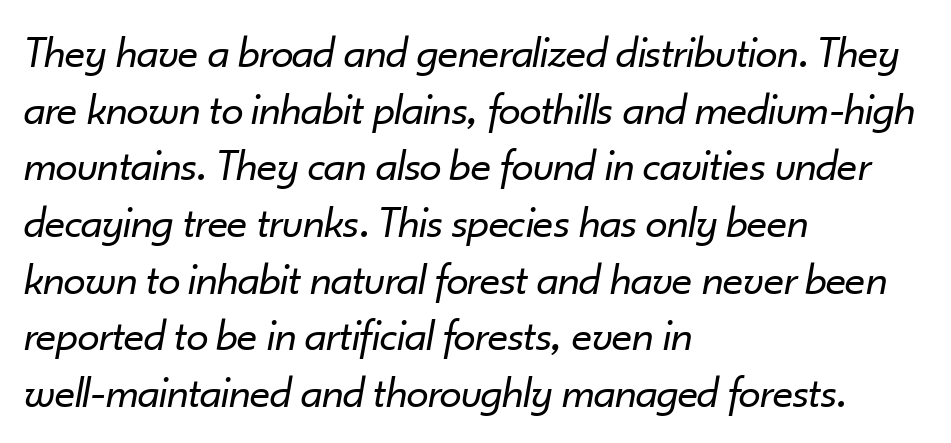
The image shows 45 px regular-weight type, italic (leaning right); set left-aligned, normal line spacing (1.26x), normal letter spacing, not underlined; low stroke contrast and a small x-height.
